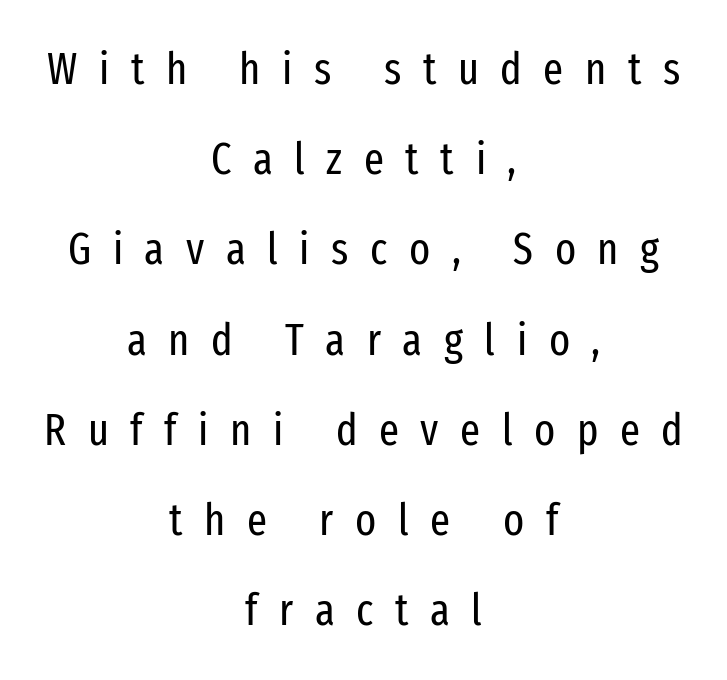
{"serif": "no", "italic": "no", "bold": "no", "weight": "regular", "width": "condensed", "stroke_contrast": "low", "x_height": "medium", "monospaced": "no", "underline": "no", "align": "center", "line_spacing": "loose", "line_spacing_ratio": 2.05, "letter_spacing": "wide", "letter_spacing_em": 0.49, "glyph_px": 44}
